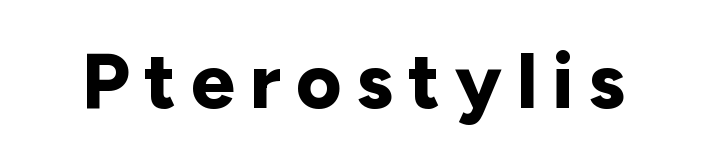
The image shows 78 px bold sans-serif type, upright; set not underlined; low stroke contrast and a medium x-height.
